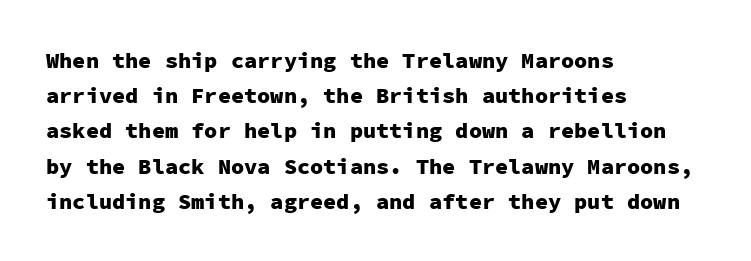
Q: Is the text bold? A: Yes.
Q: Is the text italic (slanted)? A: No, it is upright.
Q: Is the text underlined? A: No.
Q: How is the paragraph aligned? A: Left-aligned.
Q: Is the spacing between letters normal or unusually wide? A: Normal.
Q: Is the spacing between lines tight, normal or loose? A: Normal.
